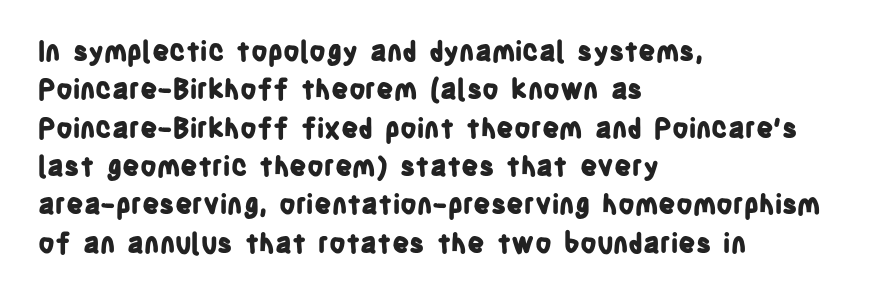
The image shows 27 px bold type, upright; set left-aligned, normal line spacing (1.42x), normal letter spacing, not underlined.
